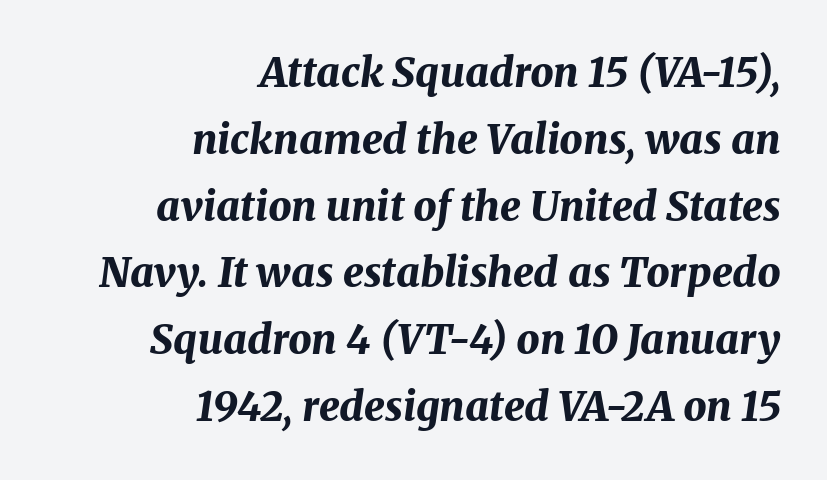
Anything drawn beneath the words? Only blank space. Stroke thickness is high; the sample reads as a true bold. How would I describe the line gaps? Plain and ordinary. Observe the lean: these are italic letterforms. Words appear dense and cohesive because spacing is normal.
